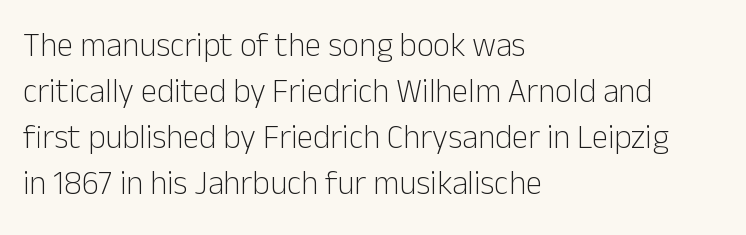
{"serif": "no", "italic": "no", "bold": "no", "weight": "light", "width": "normal", "stroke_contrast": "low", "x_height": "medium", "monospaced": "no", "underline": "no", "align": "left", "line_spacing": "normal", "line_spacing_ratio": 1.39, "letter_spacing": "normal", "letter_spacing_em": 0.0, "glyph_px": 33}
